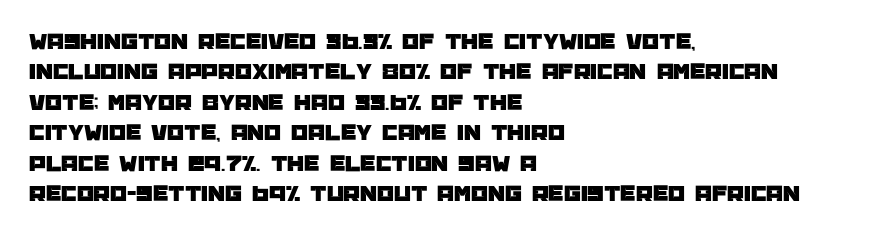
{"italic": "no", "underline": "no", "align": "left", "line_spacing": "normal", "line_spacing_ratio": 1.27, "letter_spacing": "normal", "letter_spacing_em": 0.0, "glyph_px": 24}
